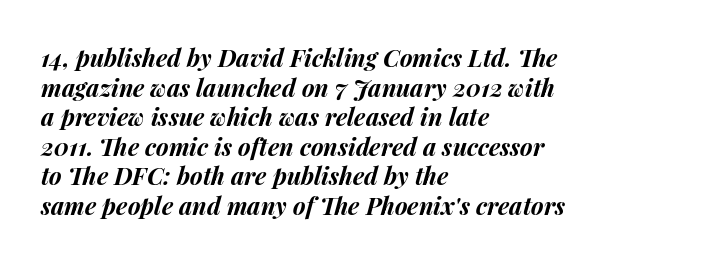
What stands out about the letter spacing? Nothing — it is the standard amount. I'd describe the lettering as bold — thick and assertive. Does the lettering tilt? It does — this is italic. The paragraph has a hard left edge and a soft right edge. The zone under the glyphs is completely vacant.
